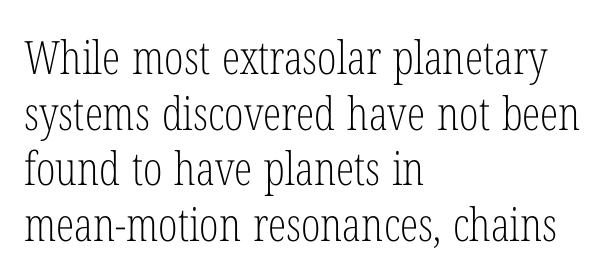
{"serif": "yes", "italic": "no", "bold": "no", "weight": "light", "width": "condensed", "stroke_contrast": "low", "x_height": "medium", "monospaced": "no", "underline": "no", "align": "left", "line_spacing_ratio": 1.21, "letter_spacing": "normal", "letter_spacing_em": 0.0, "glyph_px": 46}
